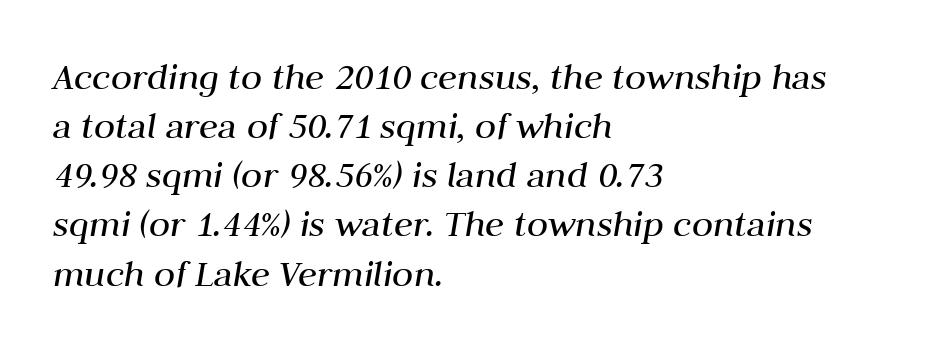
Q: Is the text bold? A: No.
Q: Is the text italic (slanted)? A: Yes, it leans right by about 10 degrees.
Q: Is the text underlined? A: No.
Q: How is the paragraph aligned? A: Left-aligned.
Q: Is the spacing between letters normal or unusually wide? A: Normal.
Q: Is the spacing between lines tight, normal or loose? A: Normal.
Q: Width (condensed, normal, or wide)? A: Normal.
Q: Stroke contrast? A: Medium.
Q: x-height? A: Medium.
Q: Monospaced? A: No.
